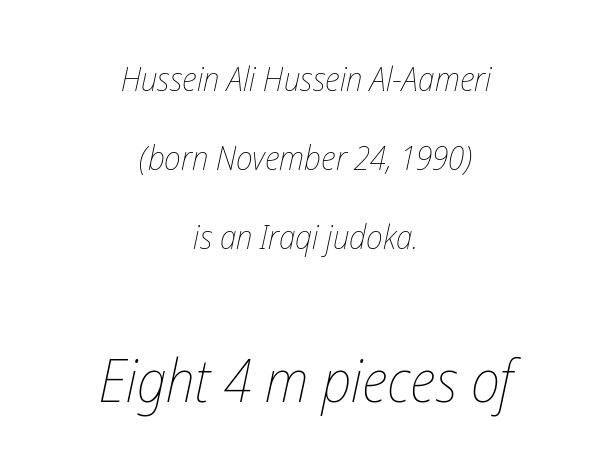
{"italic": "yes", "lean": "right", "slant_degrees": 12, "bold": "no", "weight": "thin", "width": "condensed", "stroke_contrast": "low", "x_height": "medium", "monospaced": "no", "underline": "no", "align": "center", "line_spacing": "loose", "line_spacing_ratio": 2.32, "letter_spacing": "normal", "letter_spacing_em": 0.0, "larger_block": "second", "size_ratio": 1.74, "glyph_px": 59}
